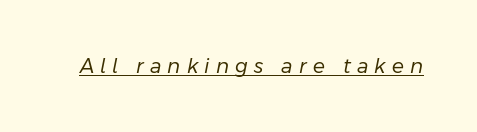
The text carries the slant typical of an italic or oblique font. How are the letters spaced? Widely, with obvious added tracking. This sample carries an underscore along the baseline area. The font is comparable to plain body text, perhaps lighter.
